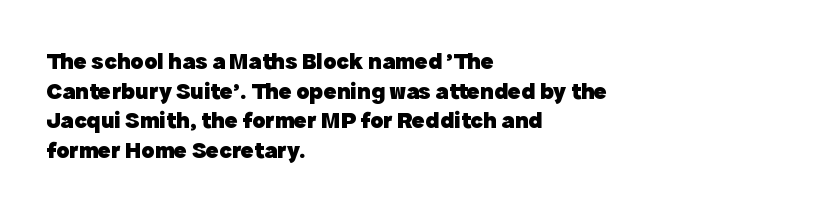
{"italic": "no", "bold": "yes", "underline": "no", "align": "left", "line_spacing_ratio": 1.23, "letter_spacing": "normal", "letter_spacing_em": 0.0, "glyph_px": 24}
